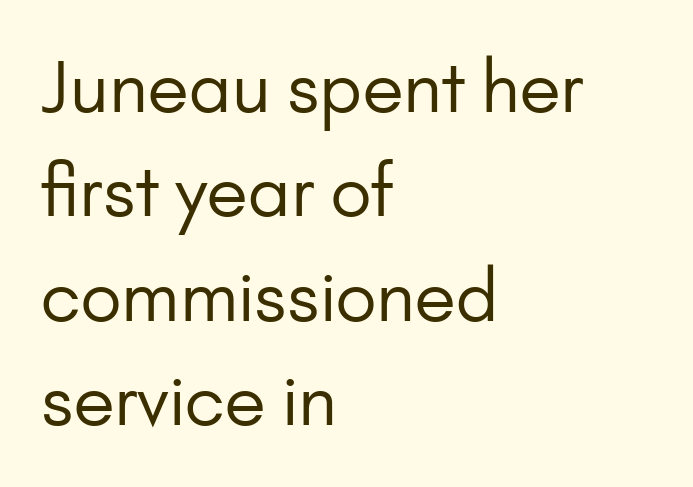
The face looks like a standard text weight, possibly lighter. Upright lettering throughout. Is there much room between lines? A standard amount, neither cramped nor airy. Is the letter spacing exaggerated? No — it looks like the ordinary default.
